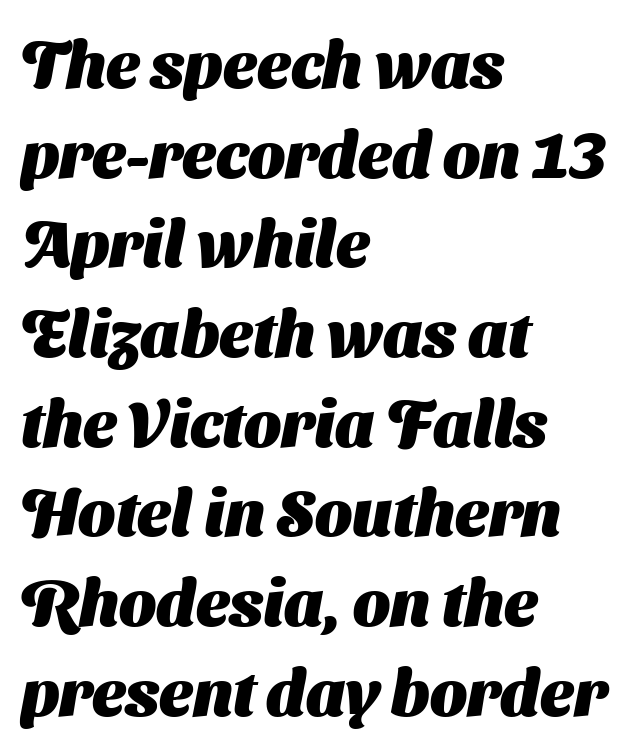
A typesetter would call this zero additional tracking. In terms of leading, this rendering sits right in the middle. Type style note: lacks serifs. This sample has the flowing, uneven cadence of proportional lettering. Stroke thickness is high; the sample reads as a true bold.
